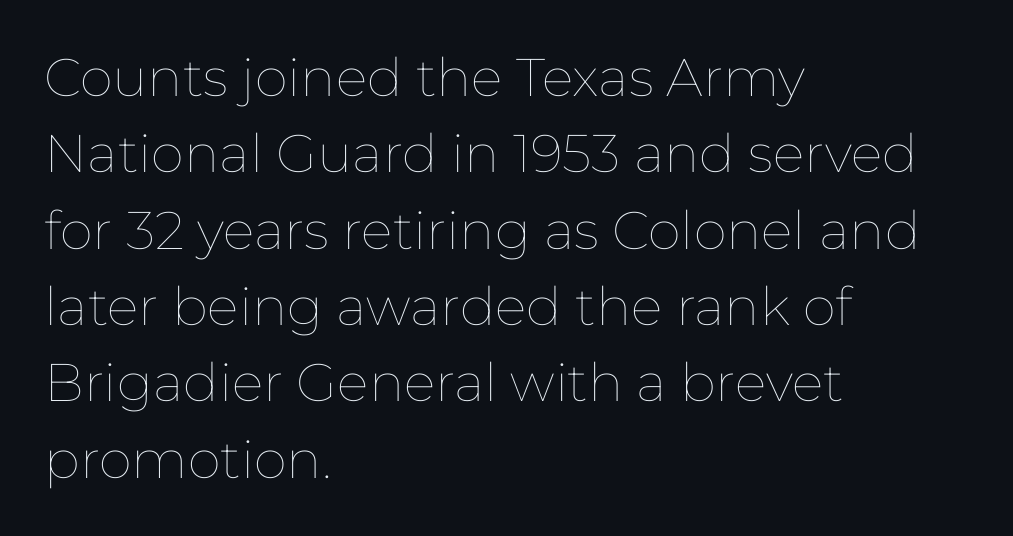
{"italic": "no", "bold": "no", "weight": "thin", "width": "normal", "stroke_contrast": "low", "x_height": "medium", "monospaced": "no", "underline": "no", "align": "left", "line_spacing": "normal", "line_spacing_ratio": 1.44, "letter_spacing": "normal", "letter_spacing_em": 0.0, "glyph_px": 53}
